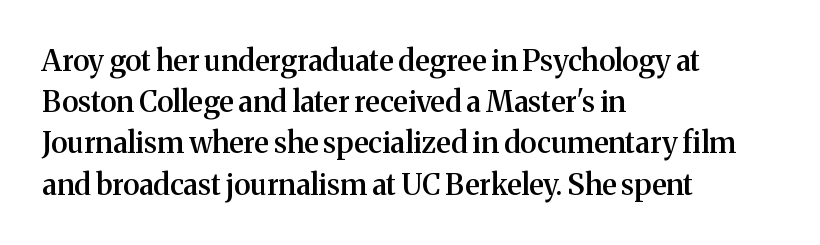
Q: Is the text bold? A: Semi-bold.
Q: Is the text italic (slanted)? A: No, it is upright.
Q: Is the typeface a serif or a sans-serif typeface? A: Serif.
Q: Is the text underlined? A: No.
Q: How is the paragraph aligned? A: Left-aligned.
Q: Is the spacing between letters normal or unusually wide? A: Normal.
Q: Is the spacing between lines tight, normal or loose? A: Normal.
Q: Width (condensed, normal, or wide)? A: Normal.
Q: Stroke contrast? A: Medium.
Q: x-height? A: Medium.
Q: Monospaced? A: No.
